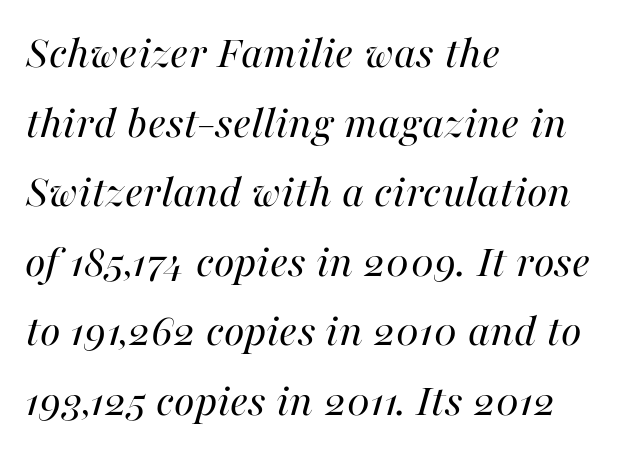
The image shows 47 px regular-weight type, italic (leaning right); set left-aligned, normal line spacing (1.48x), normal letter spacing, not underlined; high stroke contrast and a medium x-height.
